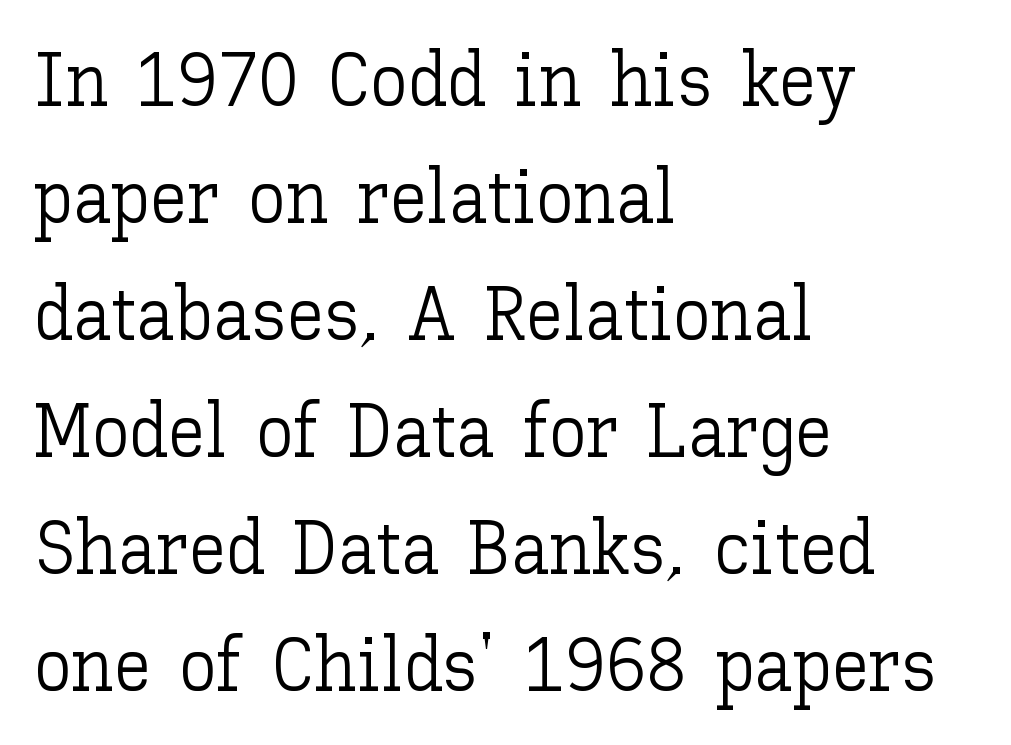
Q: Is the text bold? A: No.
Q: Is the text italic (slanted)? A: No, it is upright.
Q: Is the text underlined? A: No.
Q: How is the paragraph aligned? A: Left-aligned.
Q: Is the spacing between letters normal or unusually wide? A: Normal.
Q: Is the spacing between lines tight, normal or loose? A: Normal.
Q: Width (condensed, normal, or wide)? A: Normal.
Q: Stroke contrast? A: Low.
Q: x-height? A: Medium.
Q: Monospaced? A: No.
